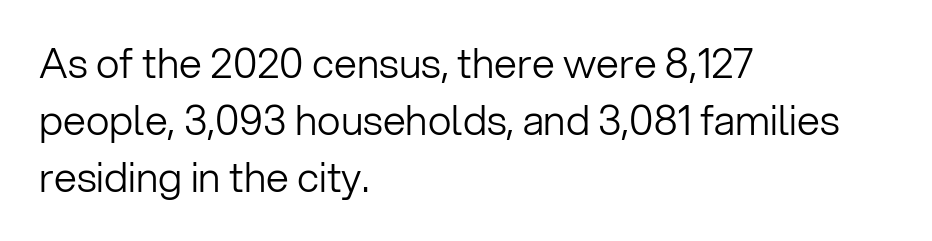
The image shows 41 px light sans-serif type, upright; set left-aligned, normal line spacing (1.39x), normal letter spacing, not underlined; low stroke contrast and a medium x-height.
